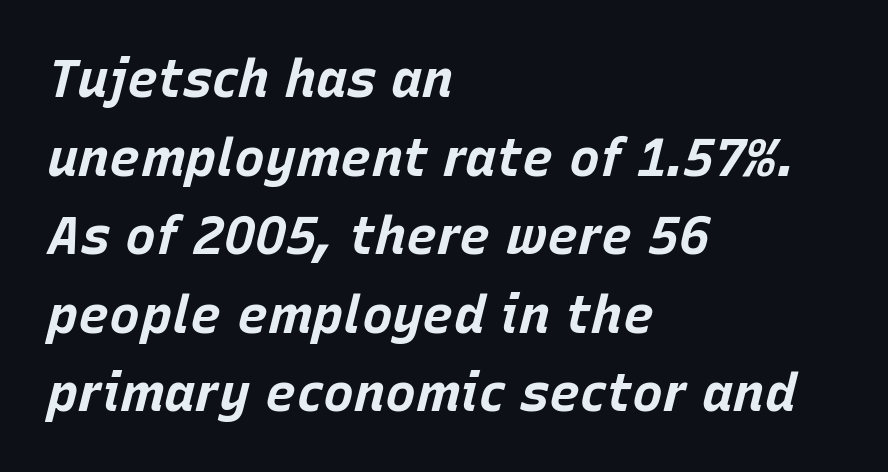
Q: Is the text bold? A: Yes.
Q: Is the text italic (slanted)? A: Yes, it leans right by about 15 degrees.
Q: Is the text underlined? A: No.
Q: How is the paragraph aligned? A: Left-aligned.
Q: Is the spacing between letters normal or unusually wide? A: Normal.
Q: Is the spacing between lines tight, normal or loose? A: Normal.
Q: Width (condensed, normal, or wide)? A: Normal.
Q: Stroke contrast? A: Low.
Q: x-height? A: Large.
Q: Monospaced? A: No.
